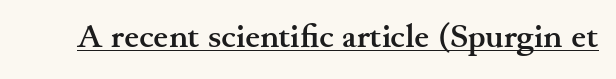
Q: Is the text bold? A: Yes.
Q: Is the text italic (slanted)? A: No, it is upright.
Q: Is the typeface a serif or a sans-serif typeface? A: Serif.
Q: Is the text underlined? A: Yes.
Q: Is the spacing between letters normal or unusually wide? A: Normal.
Q: Width (condensed, normal, or wide)? A: Wide.
Q: Stroke contrast? A: Medium.
Q: x-height? A: Small.
Q: Monospaced? A: No.
